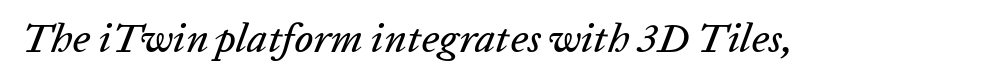
The image shows 41 px text type, italic (leaning right); set normal letter spacing, not underlined; low stroke contrast and a medium x-height.
